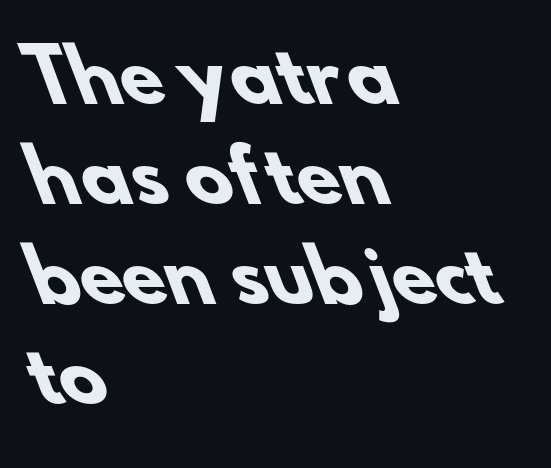
Q: Is the text bold? A: Yes.
Q: Is the typeface a serif or a sans-serif typeface? A: Sans-serif.
Q: Is the text underlined? A: No.
Q: How is the paragraph aligned? A: Left-aligned.
Q: Is the spacing between letters normal or unusually wide? A: Normal.
Q: Is the spacing between lines tight, normal or loose? A: Normal.
Q: Width (condensed, normal, or wide)? A: Normal.
Q: Stroke contrast? A: Low.
Q: x-height? A: Small.
Q: Monospaced? A: No.
